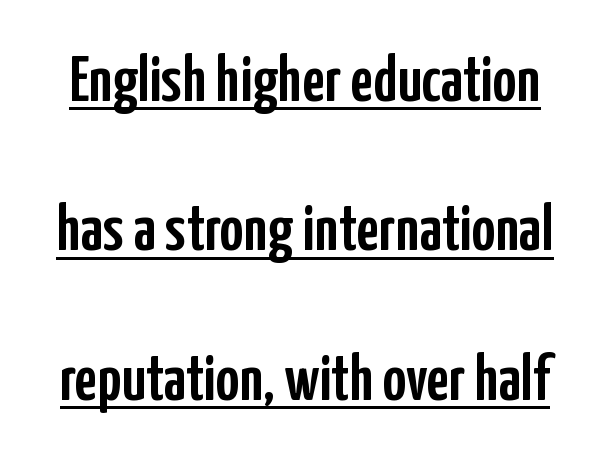
The image shows 65 px condensed sans-serif type, upright; set loose line spacing (2.3x), normal letter spacing, underlined; low stroke contrast and a medium x-height.
